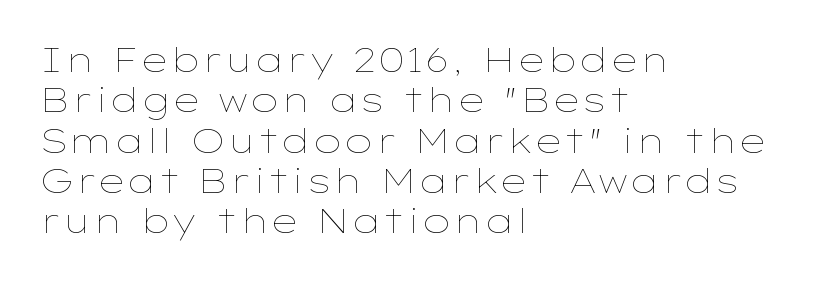
Reading down the block, your eye returns to a fixed left position each line. These lines are rendered in a variable-pitch font. No heavy texture on the line: the type isn't bold. The tracking reads as untouched default to a designer's eye.
